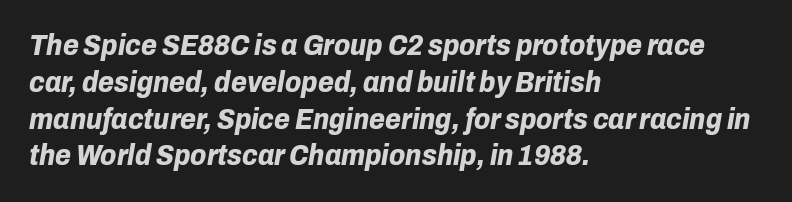
The image shows 29 px bold type, italic (leaning right); set left-aligned, normal line spacing (1.27x), normal letter spacing, not underlined; low stroke contrast and a medium x-height.
